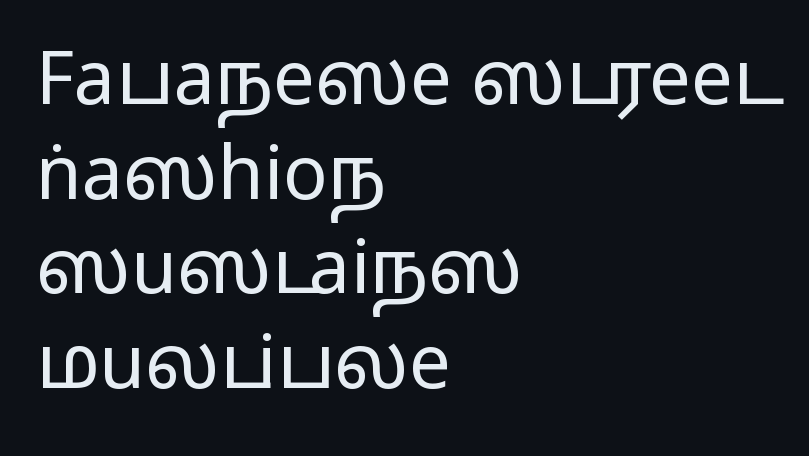
{"serif": "no", "italic": "no", "bold": "no", "weight": "regular", "width": "wide", "stroke_contrast": "low", "x_height": "medium", "monospaced": "no", "underline": "no", "align": "left", "line_spacing": "normal", "line_spacing_ratio": 1.28, "letter_spacing": "normal", "letter_spacing_em": 0.0, "glyph_px": 74}
